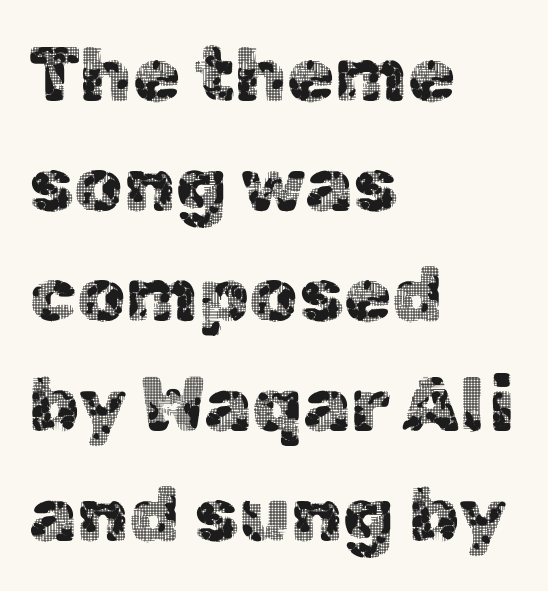
Looks like regular typesetting: each glyph gets only the width it needs. Standard letterfit; no display-style spreading of the glyphs. This block has exactly the height ordinary leading produces. Words float on clear page, feet unadorned. Each line starts at the same left margin while the right side varies.
